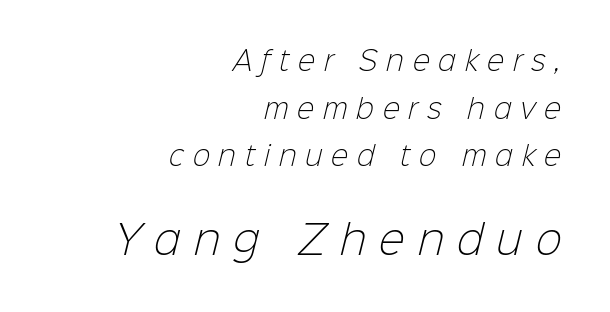
The image shows 39 px light sans-serif type; set right-aligned, line spacing 1.83x, unusually wide letter spacing (+0.34 em), not underlined; the second (bottom) block is 1.5x larger; low stroke contrast and a medium x-height.
